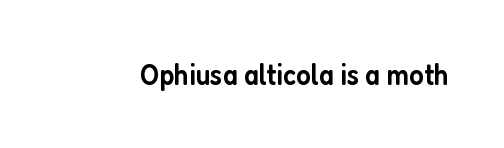
{"serif": "no", "italic": "no", "bold": "semi", "weight": "semibold", "width": "condensed", "stroke_contrast": "low", "x_height": "medium", "monospaced": "no", "underline": "no", "letter_spacing": "normal", "letter_spacing_em": 0.0, "glyph_px": 30}
